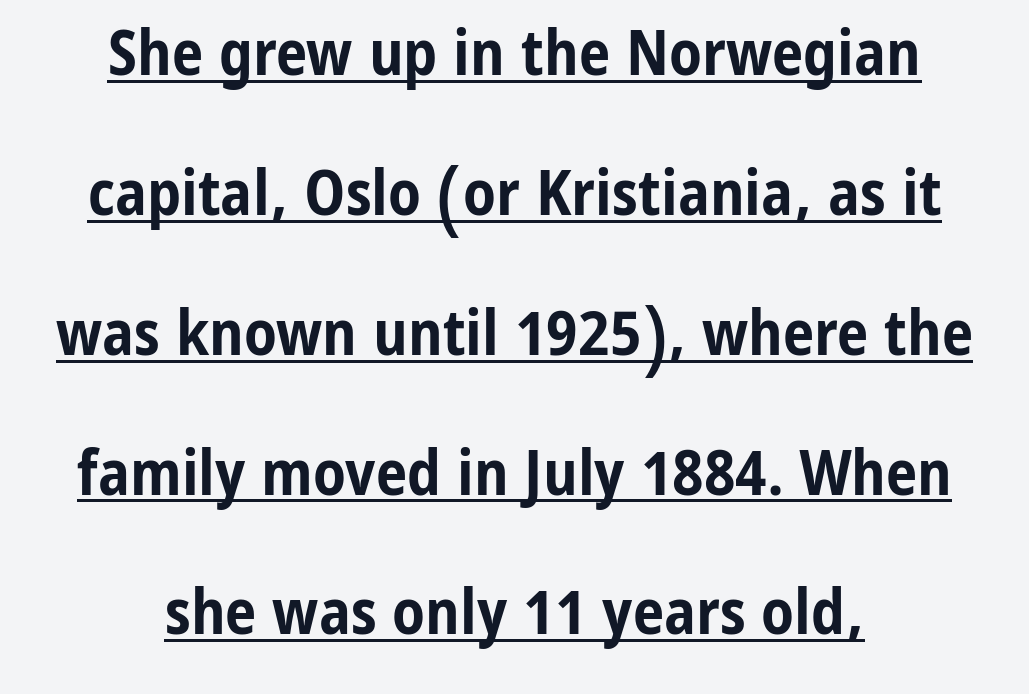
Q: Is the text bold? A: Yes.
Q: Is the text italic (slanted)? A: No, it is upright.
Q: Is the typeface a serif or a sans-serif typeface? A: Sans-serif.
Q: Is the text underlined? A: Yes.
Q: How is the paragraph aligned? A: Centered.
Q: Is the spacing between letters normal or unusually wide? A: Normal.
Q: Is the spacing between lines tight, normal or loose? A: Loose.
Q: Width (condensed, normal, or wide)? A: Condensed.
Q: Stroke contrast? A: Low.
Q: x-height? A: Medium.
Q: Monospaced? A: No.
